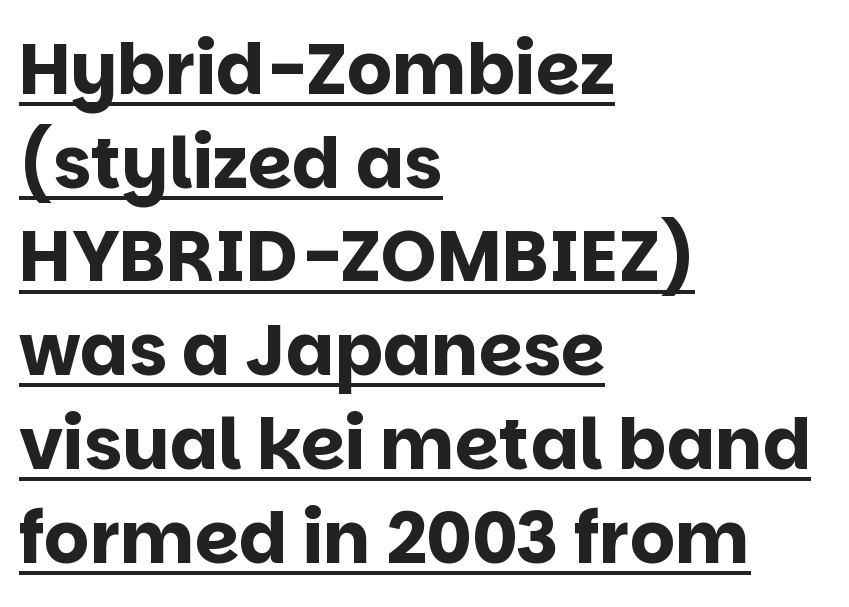
{"serif": "no", "italic": "no", "bold": "yes", "weight": "bold", "width": "normal", "stroke_contrast": "low", "x_height": "large", "monospaced": "no", "underline": "yes", "align": "left", "line_spacing": "normal", "line_spacing_ratio": 1.32, "letter_spacing": "normal", "letter_spacing_em": 0.0, "glyph_px": 71}
